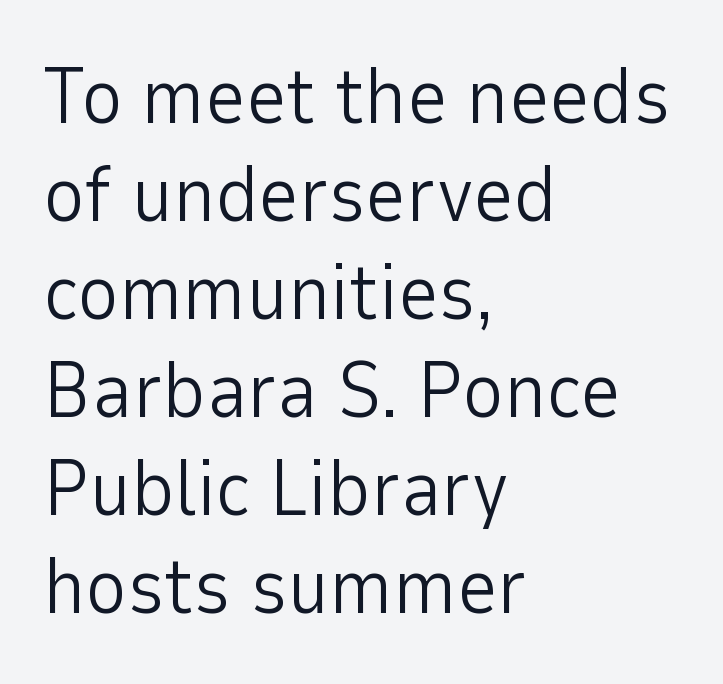
Q: Is the text bold? A: No.
Q: Is the text italic (slanted)? A: No, it is upright.
Q: Is the typeface a serif or a sans-serif typeface? A: Sans-serif.
Q: Is the text underlined? A: No.
Q: How is the paragraph aligned? A: Left-aligned.
Q: Is the spacing between letters normal or unusually wide? A: Normal.
Q: Width (condensed, normal, or wide)? A: Normal.
Q: Stroke contrast? A: Low.
Q: x-height? A: Medium.
Q: Monospaced? A: No.
